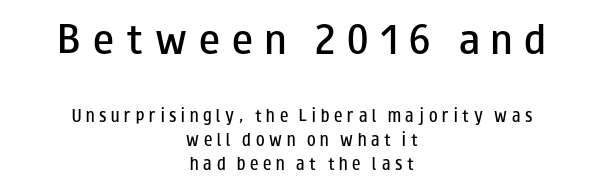
{"serif": "no", "italic": "no", "bold": "semi", "weight": "semibold", "width": "wide", "stroke_contrast": "low", "x_height": "small", "monospaced": "no", "underline": "no", "align": "center", "line_spacing_ratio": 1.72, "letter_spacing": "wide", "letter_spacing_em": 0.34, "larger_block": "first", "size_ratio": 2.5, "glyph_px": 35}
